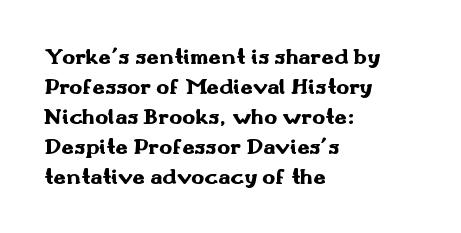
Italic: no, the glyphs are upright roman. Standard letterfit; no display-style spreading of the glyphs. Glance below the letters and you will spot only blank space. Its strokes are broad and dark, the hallmark of bold type.
